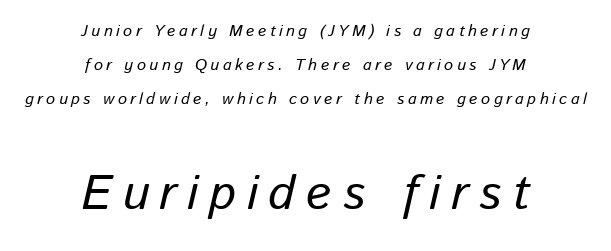
Someone cranked the tracking dial way up on this one. Descenders hang freely into open space. The letters advance in unequal steps, a hallmark of proportional type. These lines stand farther apart than default settings would place them. The compositor balanced each line on the midline.
